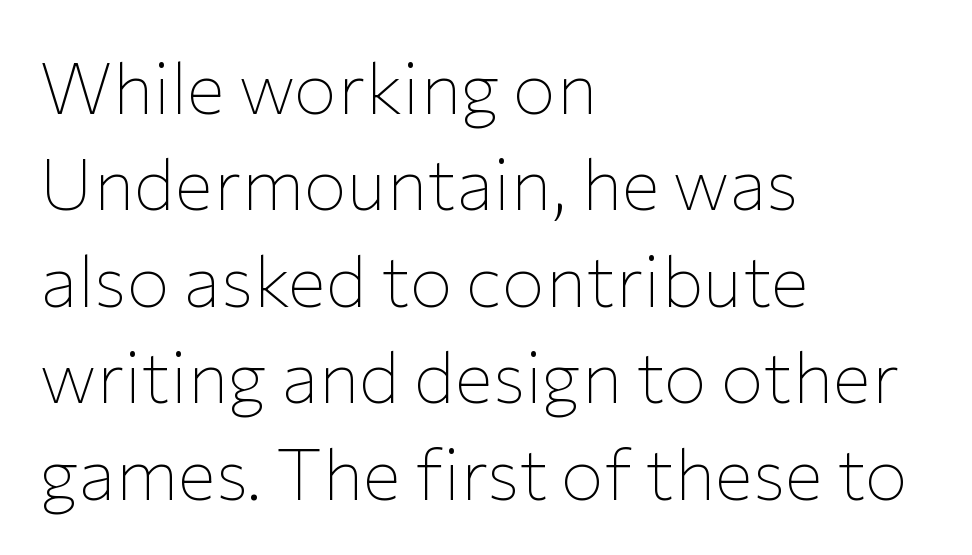
The image shows 72 px thin sans-serif type, upright; set left-aligned, normal line spacing (1.34x), normal letter spacing, not underlined; low stroke contrast and a medium x-height.
